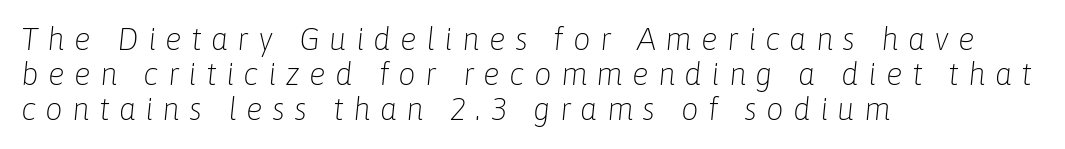
Q: Is the text bold? A: No.
Q: Is the text italic (slanted)? A: Yes, it leans right by about 6 degrees.
Q: Is the text underlined? A: No.
Q: How is the paragraph aligned? A: Left-aligned.
Q: Is the spacing between letters normal or unusually wide? A: Unusually wide.
Q: Is the spacing between lines tight, normal or loose? A: Tight.
Q: Width (condensed, normal, or wide)? A: Normal.
Q: Stroke contrast? A: Low.
Q: x-height? A: Medium.
Q: Monospaced? A: No.
